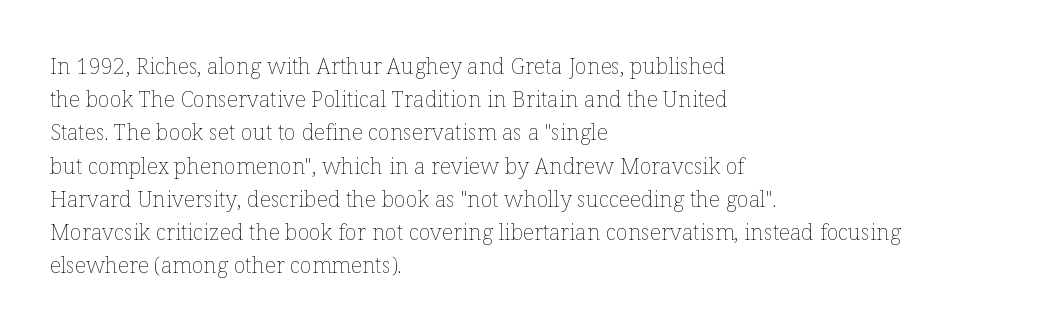
{"italic": "no", "bold": "no", "underline": "no", "align": "left", "line_spacing": "normal", "line_spacing_ratio": 1.51, "letter_spacing": "normal", "letter_spacing_em": 0.0, "glyph_px": 22}
